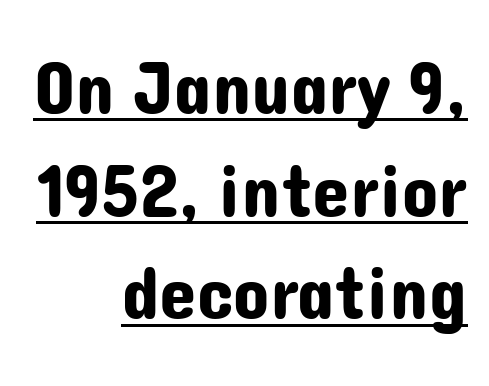
The image shows 75 px sans-serif type, upright; set right-aligned, normal line spacing (1.37x), normal letter spacing, underlined; low stroke contrast and a medium x-height.
